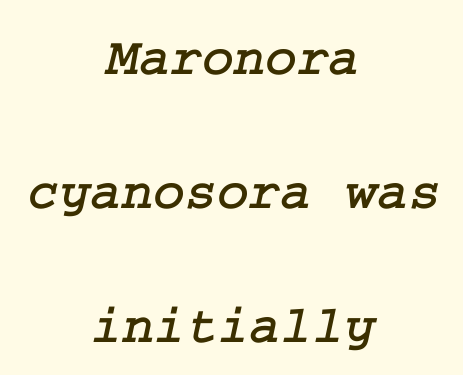
The image shows 54 px serif type; set centered, loose line spacing (2.48x), normal letter spacing, not underlined; low stroke contrast and a medium x-height.
